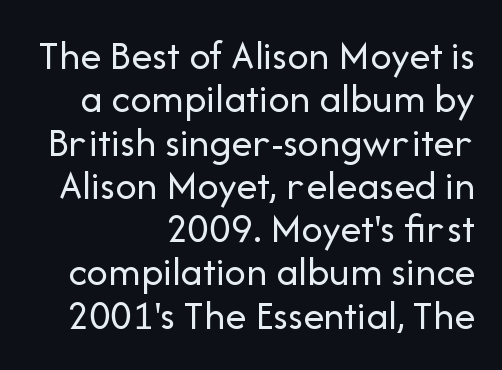
{"serif": "no", "italic": "no", "bold": "no", "weight": "regular", "width": "normal", "stroke_contrast": "low", "x_height": "medium", "monospaced": "no", "underline": "no", "align": "right", "line_spacing": "tight", "line_spacing_ratio": 1.03, "letter_spacing": "normal", "letter_spacing_em": 0.0, "glyph_px": 42}
